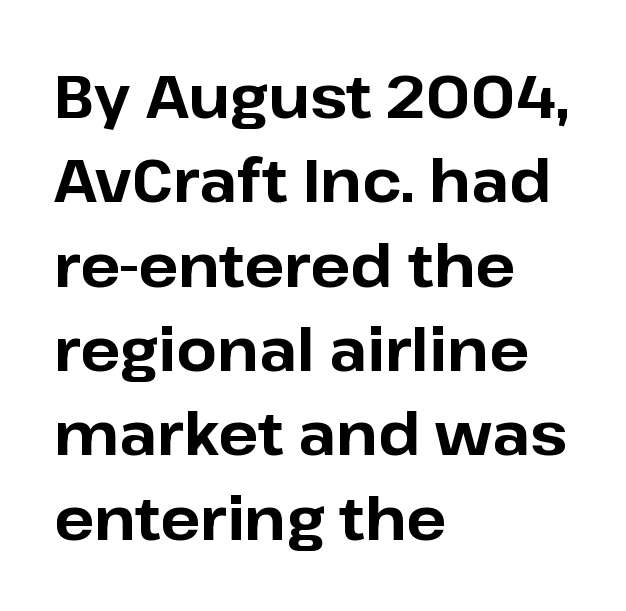
The image shows 59 px bold sans-serif type, upright; set left-aligned, normal line spacing (1.43x), normal letter spacing, not underlined; low stroke contrast and a medium x-height.
